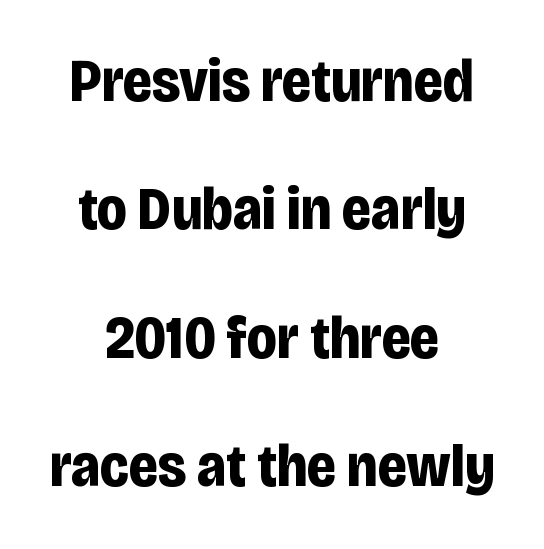
Q: Is the text bold? A: Yes.
Q: Is the text italic (slanted)? A: No, it is upright.
Q: Is the typeface a serif or a sans-serif typeface? A: Sans-serif.
Q: Is the text underlined? A: No.
Q: How is the paragraph aligned? A: Centered.
Q: Is the spacing between letters normal or unusually wide? A: Normal.
Q: Is the spacing between lines tight, normal or loose? A: Loose.
Q: Width (condensed, normal, or wide)? A: Condensed.
Q: Stroke contrast? A: Low.
Q: x-height? A: Large.
Q: Monospaced? A: No.
